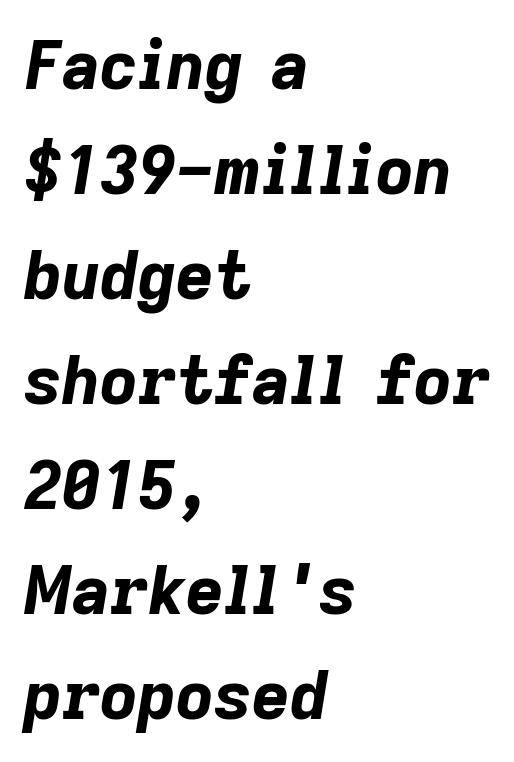
Caption: multi-line text, flush left, ragged right. The axis of the letterforms is tilted away from vertical. Normally led — the rows are evenly, conventionally spaced. The letters advance in unequal steps, a hallmark of proportional type.
